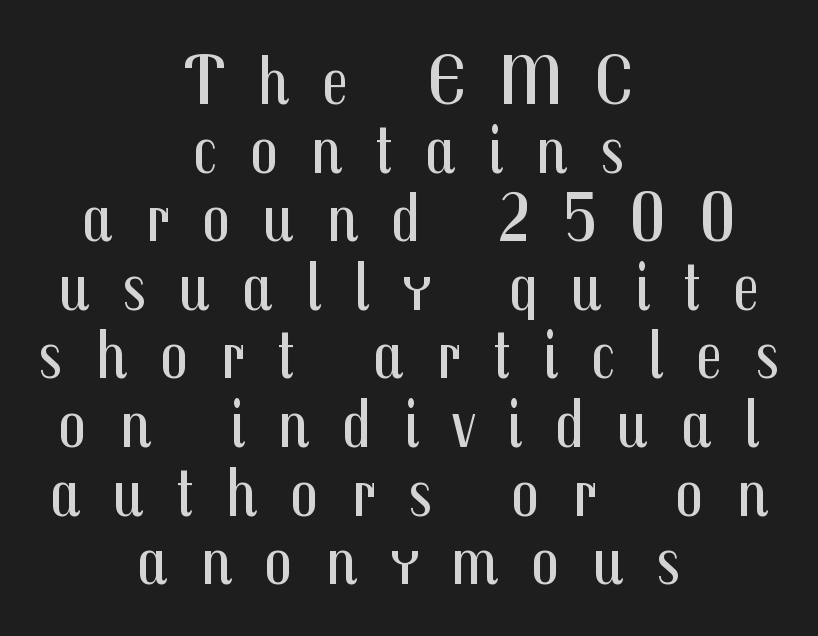
Descenders are the only things crossing below the line. Compared with typical paragraphs, the rows here are closer together. Is this a sans? Yes — the strokes have no serifs. The strokes carry an ordinary text weight at most. Think of a printed novel: that variable character pitch is what you see here.
